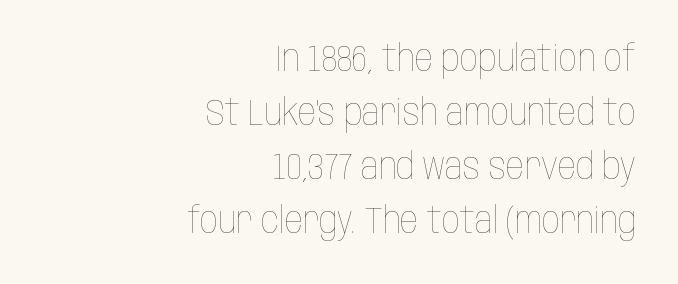
Vertical stems look standard width or narrower in stroke. Between one letter and the next there's only the usual sliver of space. Notice how the passage keeps a crisp vertical edge on the right only. In terms of posture, this sample is upright. One glance says typical: line gaps are just what's usual.
